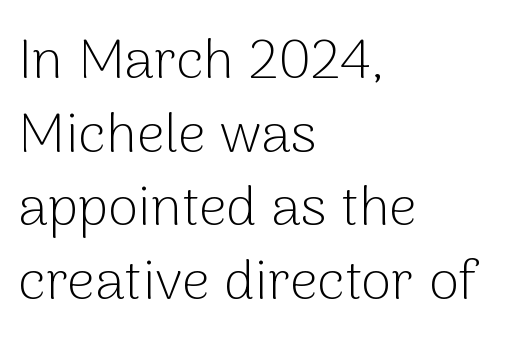
Q: Is the text bold? A: No.
Q: Is the text italic (slanted)? A: No, it is upright.
Q: Is the typeface a serif or a sans-serif typeface? A: Sans-serif.
Q: Is the text underlined? A: No.
Q: How is the paragraph aligned? A: Left-aligned.
Q: Is the spacing between letters normal or unusually wide? A: Normal.
Q: Is the spacing between lines tight, normal or loose? A: Normal.
Q: Width (condensed, normal, or wide)? A: Normal.
Q: Stroke contrast? A: Low.
Q: x-height? A: Medium.
Q: Monospaced? A: No.
